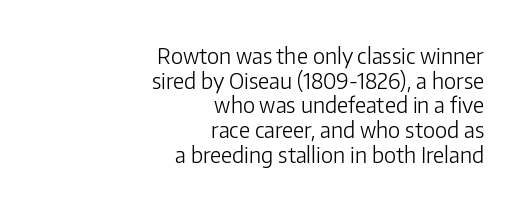
{"italic": "no", "bold": "no", "underline": "no", "align": "right", "line_spacing": "tight", "line_spacing_ratio": 1.12, "letter_spacing": "normal", "letter_spacing_em": 0.0, "glyph_px": 22}
